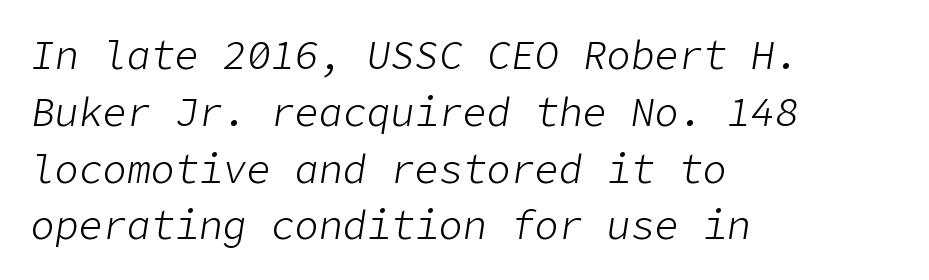
{"italic": "yes", "lean": "right", "slant_degrees": 9, "bold": "no", "weight": "light", "width": "normal", "stroke_contrast": "low", "x_height": "medium", "underline": "no", "align": "left", "line_spacing": "normal", "line_spacing_ratio": 1.42, "letter_spacing": "normal", "letter_spacing_em": 0.0, "glyph_px": 40}
